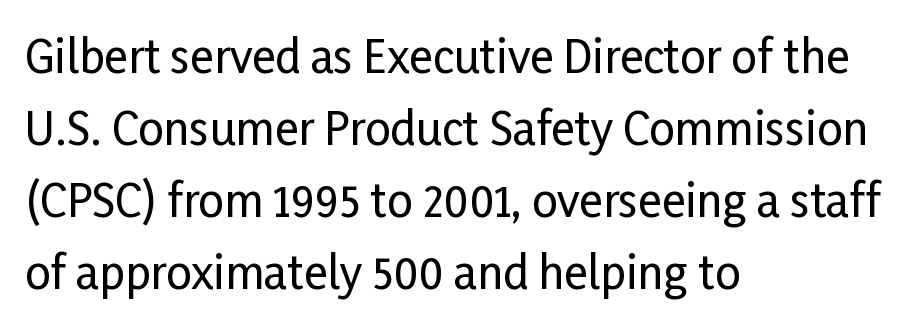
The image shows 45 px condensed sans-serif type, upright; set left-aligned, normal line spacing (1.6x), normal letter spacing, not underlined; low stroke contrast and a medium x-height.
